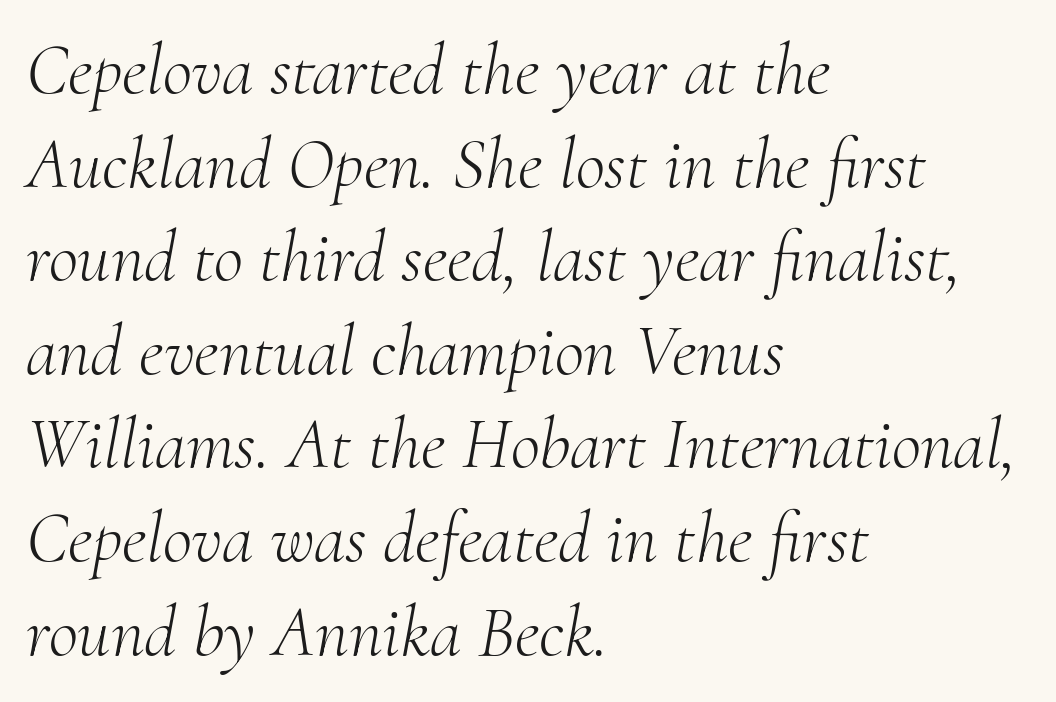
Each letter keeps its own natural width here, so spacing adapts to shape. Vertical stems look standard width or narrower in stroke. Looking at the ascenders, they clearly lean. The strip under each line holds only bare page. Inter-character spacing is left at the font's built-in metrics. This rendering uses left alignment, leaving the right contour irregular.
